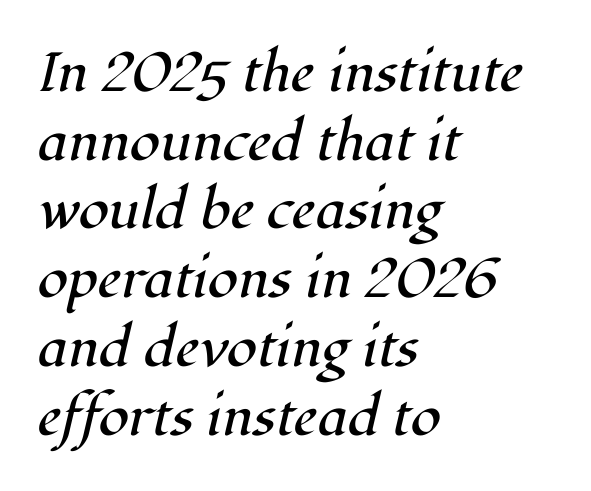
Unmarked baselines from the first word to the last. Serifs: yes, visible at the terminals of the letterforms. Here the designer chose a conventional face with non-uniform glyph widths. These lines stack with their left ends in a neat column.
